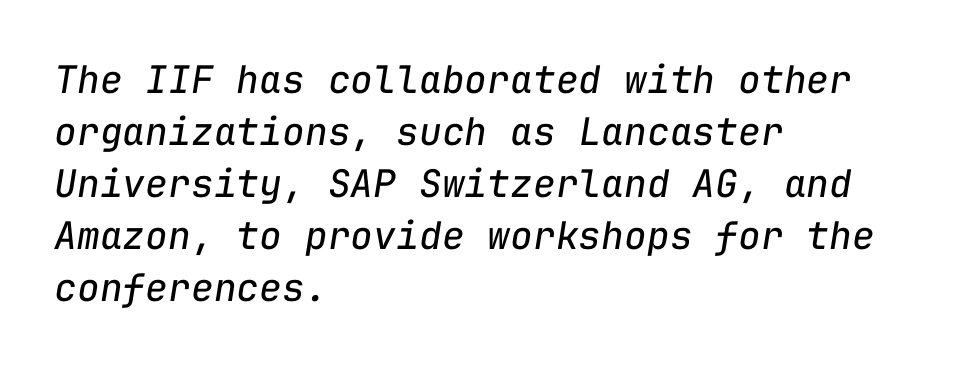
{"italic": "yes", "lean": "right", "slant_degrees": 9, "bold": "no", "weight": "regular", "width": "normal", "stroke_contrast": "low", "x_height": "medium", "monospaced": "yes", "underline": "no", "align": "left", "line_spacing": "normal", "line_spacing_ratio": 1.37, "letter_spacing": "normal", "letter_spacing_em": 0.0, "glyph_px": 38}
